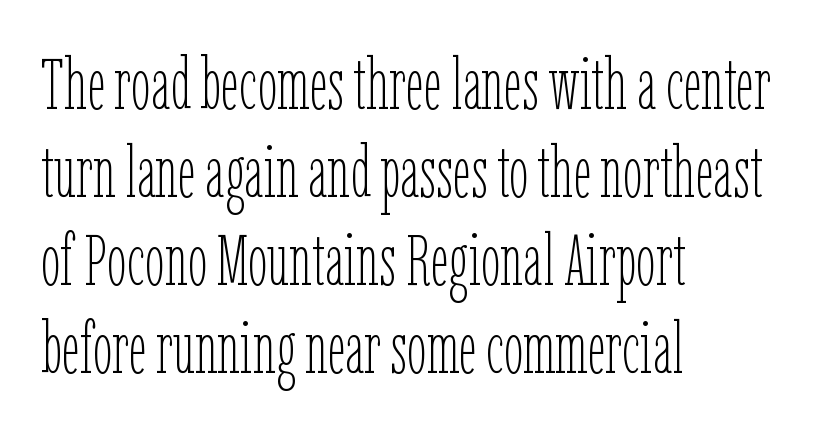
{"italic": "no", "bold": "no", "weight": "thin", "width": "condensed", "stroke_contrast": "low", "x_height": "medium", "monospaced": "no", "underline": "no", "align": "left", "line_spacing_ratio": 1.24, "letter_spacing": "normal", "letter_spacing_em": 0.0, "glyph_px": 71}
